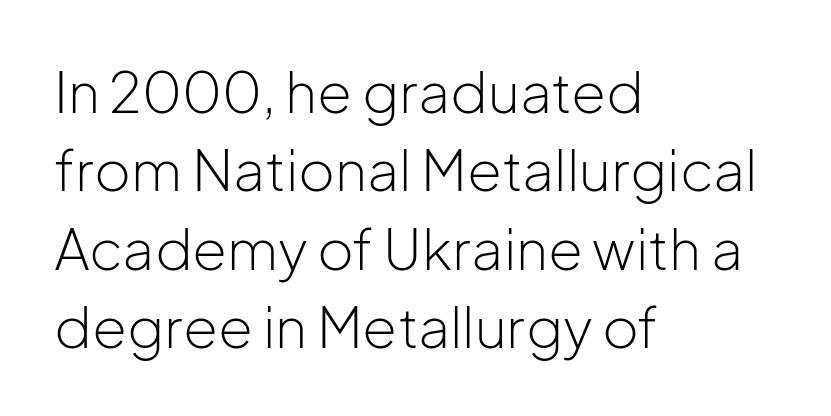
Q: Is the text bold? A: No.
Q: Is the text italic (slanted)? A: No, it is upright.
Q: Is the typeface a serif or a sans-serif typeface? A: Sans-serif.
Q: Is the text underlined? A: No.
Q: How is the paragraph aligned? A: Left-aligned.
Q: Is the spacing between letters normal or unusually wide? A: Normal.
Q: Is the spacing between lines tight, normal or loose? A: Normal.
Q: Width (condensed, normal, or wide)? A: Normal.
Q: Stroke contrast? A: Low.
Q: x-height? A: Medium.
Q: Monospaced? A: No.
